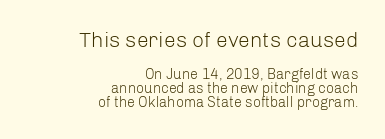
Q: Is the text bold? A: No.
Q: Is the text italic (slanted)? A: No, it is upright.
Q: Is the text underlined? A: No.
Q: How is the paragraph aligned? A: Right-aligned.
Q: Is the spacing between letters normal or unusually wide? A: Normal.
Q: Is the spacing between lines tight, normal or loose? A: Tight.
Q: Which block of text is set in a larger size, the first (top) or the second (bottom)? A: The first (top) one.
